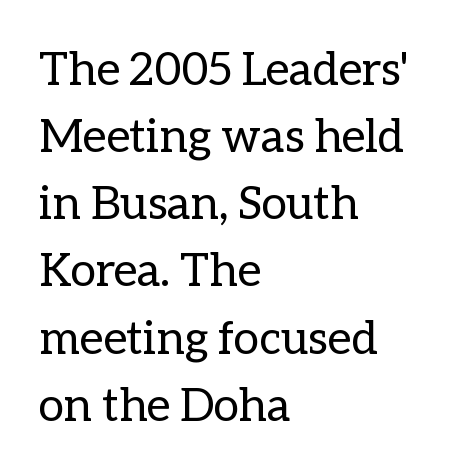
Q: Is the text bold? A: No.
Q: Is the text italic (slanted)? A: No, it is upright.
Q: Is the text underlined? A: No.
Q: How is the paragraph aligned? A: Left-aligned.
Q: Is the spacing between letters normal or unusually wide? A: Normal.
Q: Is the spacing between lines tight, normal or loose? A: Normal.
Q: Width (condensed, normal, or wide)? A: Normal.
Q: Stroke contrast? A: Low.
Q: x-height? A: Medium.
Q: Monospaced? A: No.
